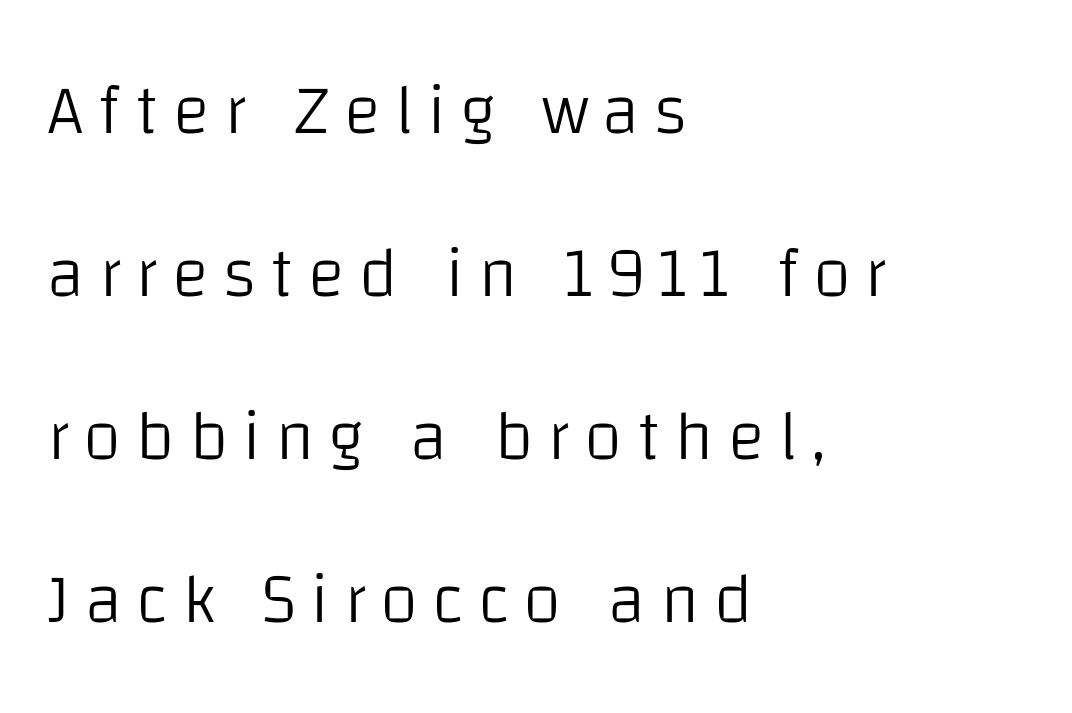
The image shows 70 px light sans-serif type, upright; set left-aligned, loose line spacing (2.33x), unusually wide letter spacing (+0.2 em), not underlined; low stroke contrast and a large x-height.
